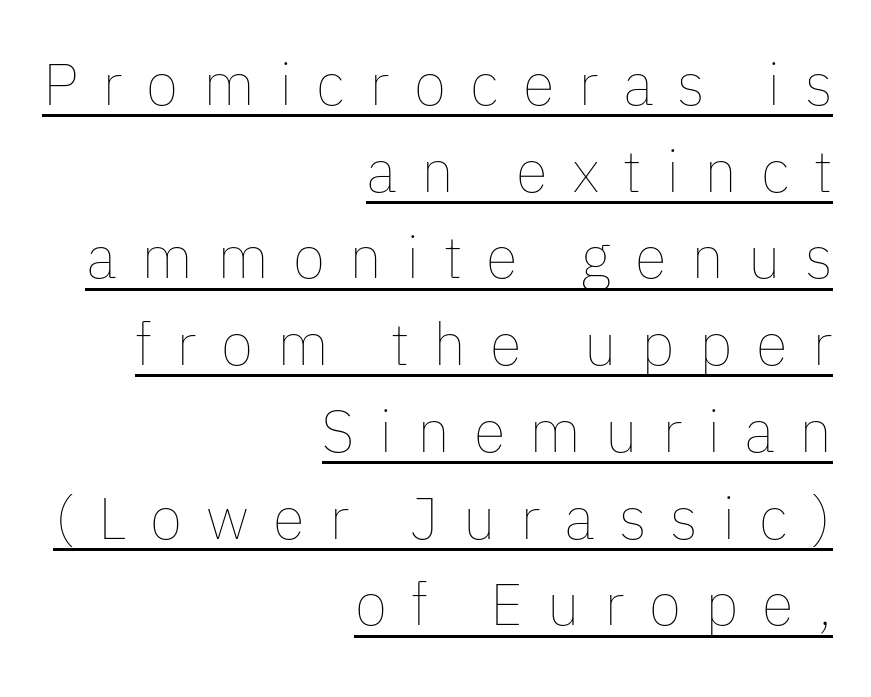
Q: Is the text bold? A: No.
Q: Is the text italic (slanted)? A: No, it is upright.
Q: Is the text underlined? A: Yes.
Q: How is the paragraph aligned? A: Right-aligned.
Q: Is the spacing between letters normal or unusually wide? A: Unusually wide.
Q: Is the spacing between lines tight, normal or loose? A: Normal.
Q: Width (condensed, normal, or wide)? A: Normal.
Q: Stroke contrast? A: Low.
Q: x-height? A: Medium.
Q: Monospaced? A: No.
